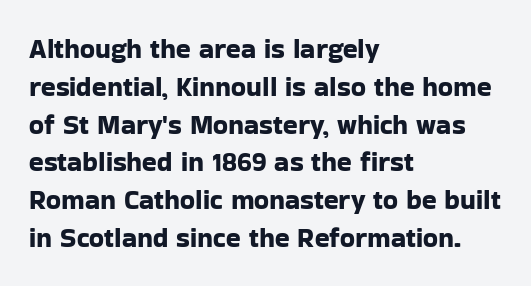
The ragged edge is on the right, which tells us the setting is flush left. Underline: absent. Does the leading feel generous? No, just average. The type is set solid horizontally, with unmodified tracking.
